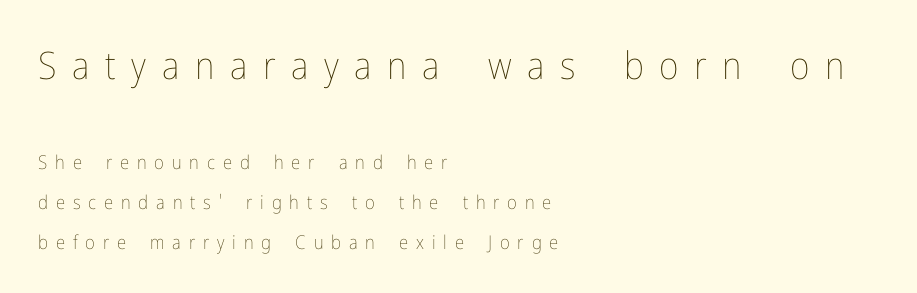
{"italic": "no", "bold": "no", "weight": "thin", "width": "condensed", "stroke_contrast": "low", "x_height": "medium", "monospaced": "no", "underline": "no", "align": "left", "line_spacing": "loose", "line_spacing_ratio": 2.1, "letter_spacing": "wide", "letter_spacing_em": 0.41, "larger_block": "first", "size_ratio": 2.0, "glyph_px": 38}
